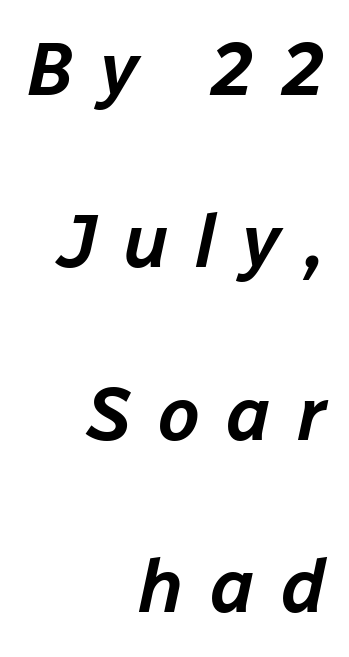
Right-aligned paragraph, ragged on the left. In terms of posture, this sample is oblique. Letters rest on an invisible, unmarked baseline. The face used here is rendered with a markedly widened letterfit. Here the designer chose a conventional face with non-uniform glyph widths. Line spacing here is loose.
